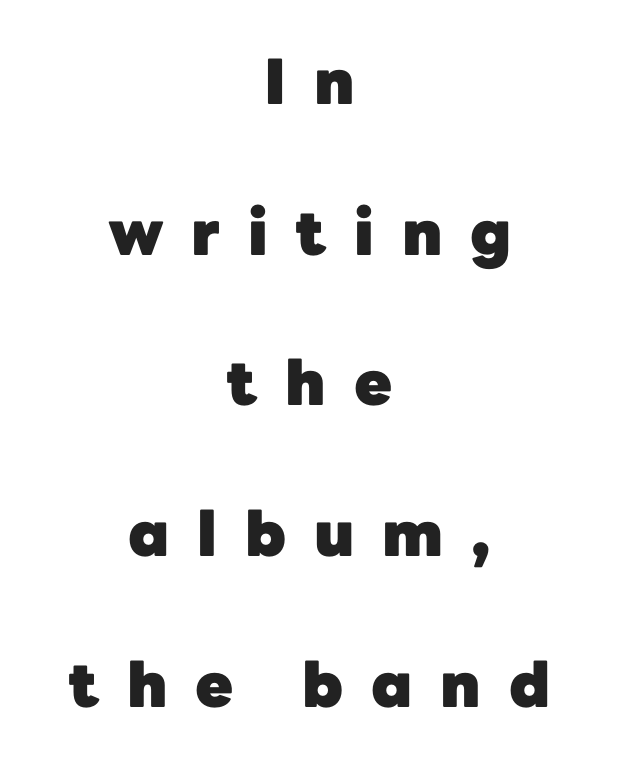
The image shows 62 px heavy sans-serif type, upright; set centered, loose line spacing (2.43x), unusually wide letter spacing (+0.45 em), not underlined; low stroke contrast and a medium x-height.
